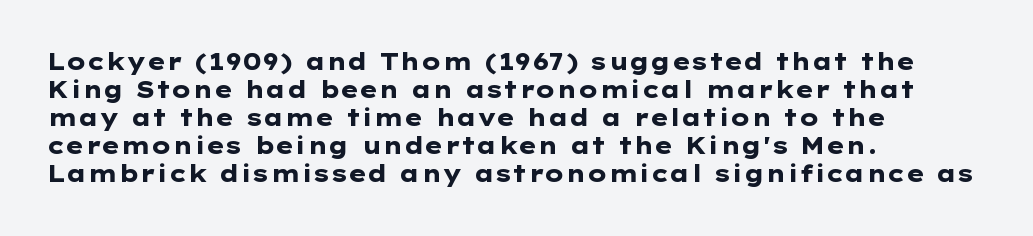
{"italic": "no", "bold": "yes", "underline": "no", "align": "left", "line_spacing_ratio": 1.22, "letter_spacing": "normal", "letter_spacing_em": 0.0, "glyph_px": 23}
